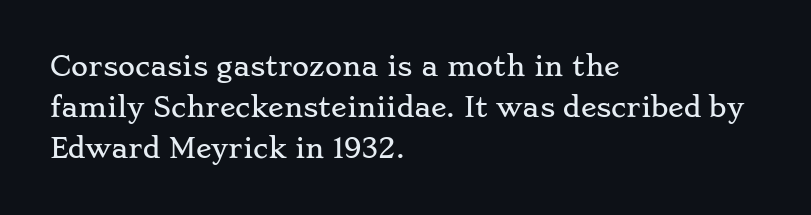
The image shows 26 px text type, upright; set left-aligned, normal line spacing (1.57x), normal letter spacing, not underlined.
